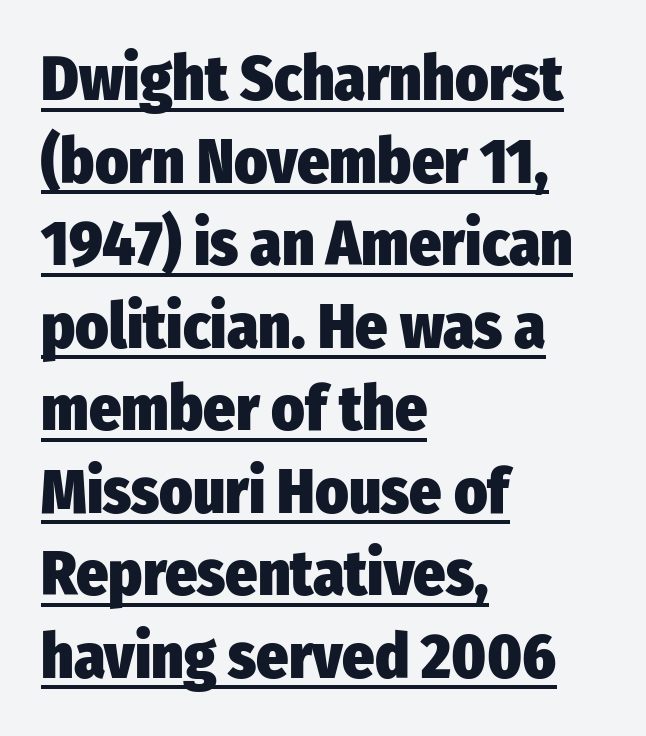
The image shows 63 px heavy, condensed sans-serif type, upright; set left-aligned, normal line spacing (1.31x), normal letter spacing, underlined; low stroke contrast and a medium x-height.
